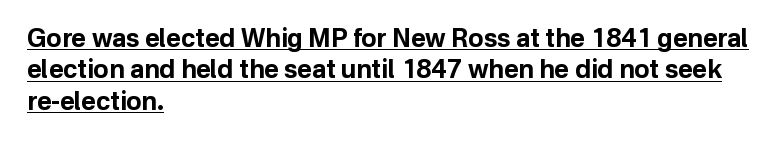
{"italic": "no", "bold": "yes", "underline": "yes", "align": "left", "line_spacing": "normal", "line_spacing_ratio": 1.26, "letter_spacing": "normal", "letter_spacing_em": 0.0, "glyph_px": 25}
